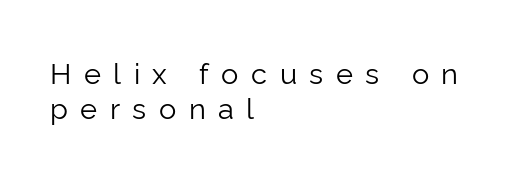
Q: Is the text bold? A: No.
Q: Is the text italic (slanted)? A: No, it is upright.
Q: Is the typeface a serif or a sans-serif typeface? A: Sans-serif.
Q: Is the text underlined? A: No.
Q: How is the paragraph aligned? A: Left-aligned.
Q: Is the spacing between letters normal or unusually wide? A: Unusually wide.
Q: Width (condensed, normal, or wide)? A: Normal.
Q: Stroke contrast? A: Low.
Q: x-height? A: Medium.
Q: Monospaced? A: No.
